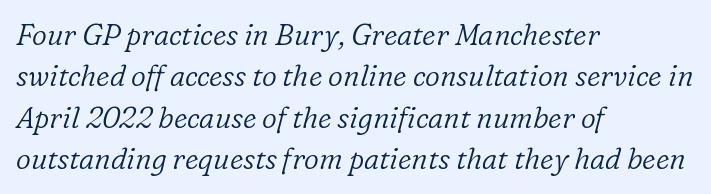
Evenly set lines give the paragraph a standard silhouette. Observe the ordinary spacing: letters are neighbours, not strangers. Descenders are the only things crossing below the line. Character widths vary here, with narrow letters taking less room than wide ones.
